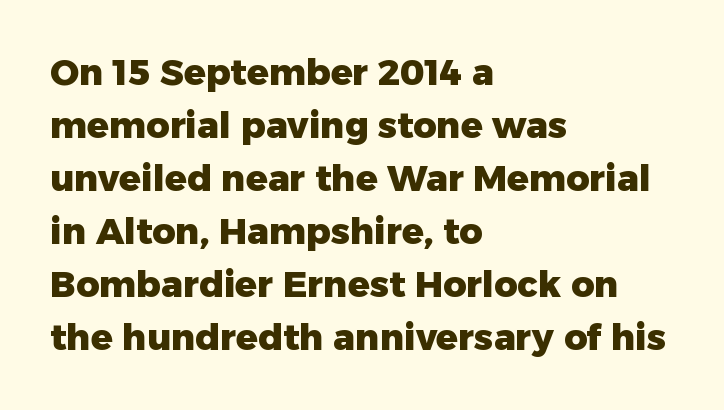
The image shows 36 px heavy sans-serif type, upright; set left-aligned, normal line spacing (1.47x), normal letter spacing, not underlined; low stroke contrast and a medium x-height.
